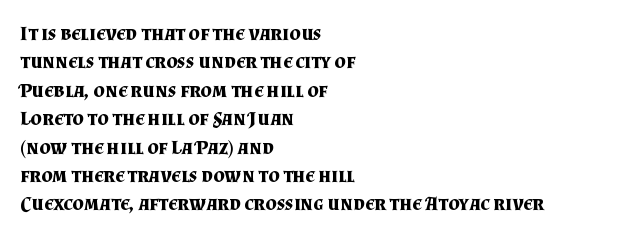
The image shows 20 px bold type, upright; set left-aligned, normal line spacing (1.42x), normal letter spacing, not underlined.
